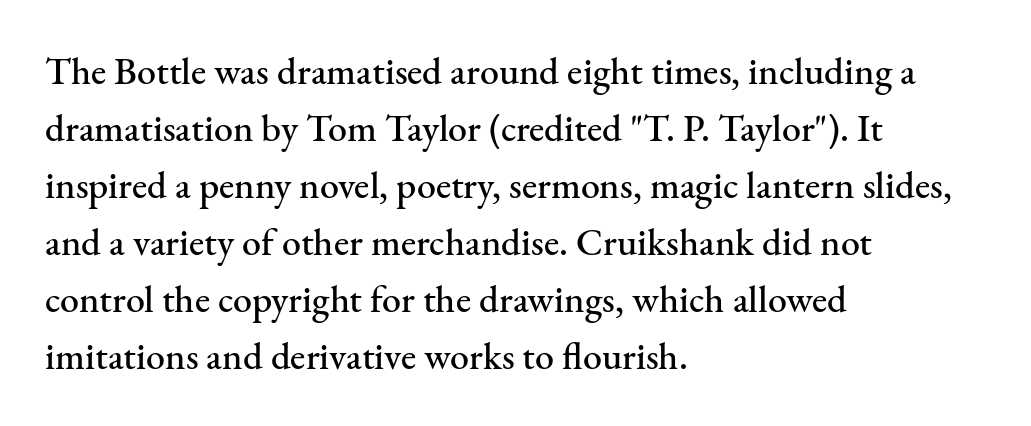
The image shows 38 px serif type, upright; set left-aligned, normal line spacing (1.5x), normal letter spacing, not underlined; medium stroke contrast and a small x-height.
